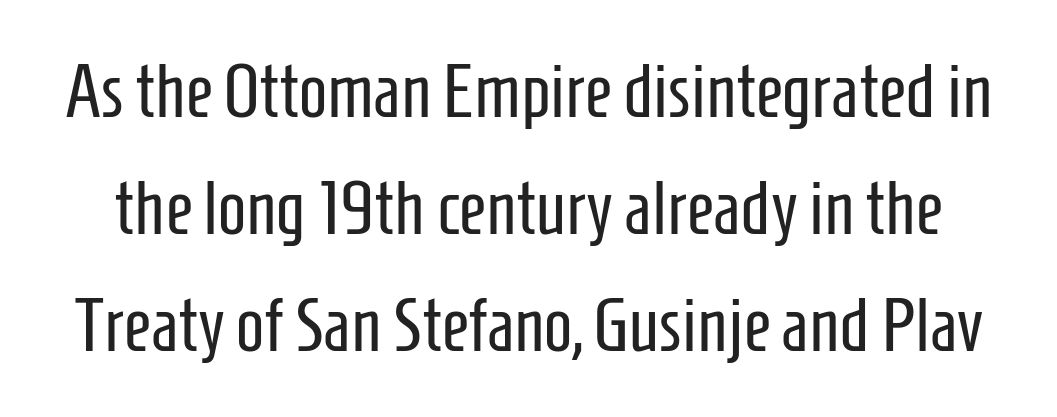
Q: Is the text bold? A: No.
Q: Is the text italic (slanted)? A: No, it is upright.
Q: Is the typeface a serif or a sans-serif typeface? A: Sans-serif.
Q: Is the text underlined? A: No.
Q: Is the spacing between letters normal or unusually wide? A: Normal.
Q: Is the spacing between lines tight, normal or loose? A: Normal.
Q: Width (condensed, normal, or wide)? A: Condensed.
Q: Stroke contrast? A: Low.
Q: x-height? A: Medium.
Q: Monospaced? A: No.
